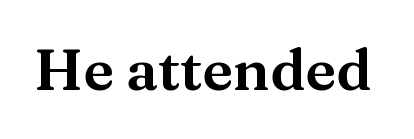
The image shows 57 px wide serif type, upright; set normal letter spacing, not underlined; medium stroke contrast and a medium x-height.
